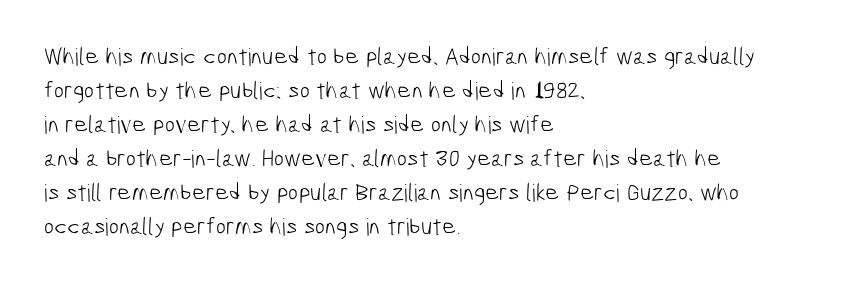
{"bold": "no", "underline": "no", "align": "left", "line_spacing": "normal", "line_spacing_ratio": 1.42, "letter_spacing": "normal", "letter_spacing_em": 0.0, "glyph_px": 24}
